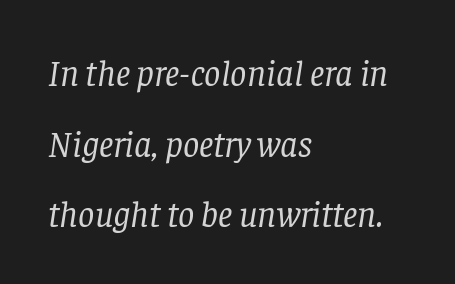
The image shows 36 px regular-weight serif type, italic (leaning right); set left-aligned, loose line spacing (1.96x), normal letter spacing, not underlined; low stroke contrast and a large x-height.
